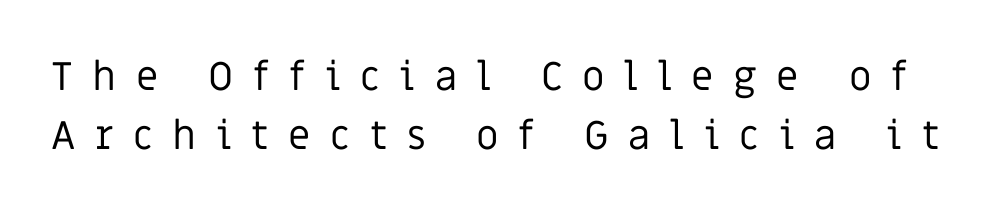
Regular leading. Rendered with straight, roman letterforms. Letter spacing: wide. This sample has the flowing, uneven cadence of proportional lettering.
